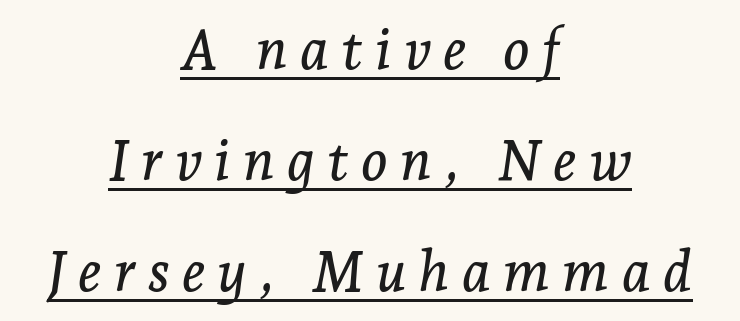
The face used here appears with an underline applied. Here the designer chose a conventional face with non-uniform glyph widths. Honestly, the letter spacing is so wide it's the main thing you notice. Leading is clearly above the norm, producing a sparse column. Does the type have serifs? Yes, each stem ends in a small foot.
